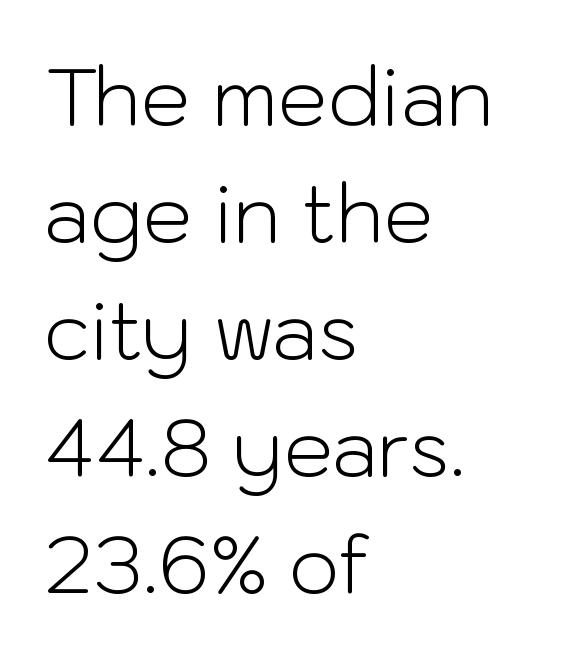
Q: Is the text bold? A: No.
Q: Is the text italic (slanted)? A: No, it is upright.
Q: Is the typeface a serif or a sans-serif typeface? A: Sans-serif.
Q: Is the text underlined? A: No.
Q: How is the paragraph aligned? A: Left-aligned.
Q: Is the spacing between letters normal or unusually wide? A: Normal.
Q: Is the spacing between lines tight, normal or loose? A: Normal.
Q: Width (condensed, normal, or wide)? A: Normal.
Q: Stroke contrast? A: Low.
Q: x-height? A: Medium.
Q: Monospaced? A: No.
